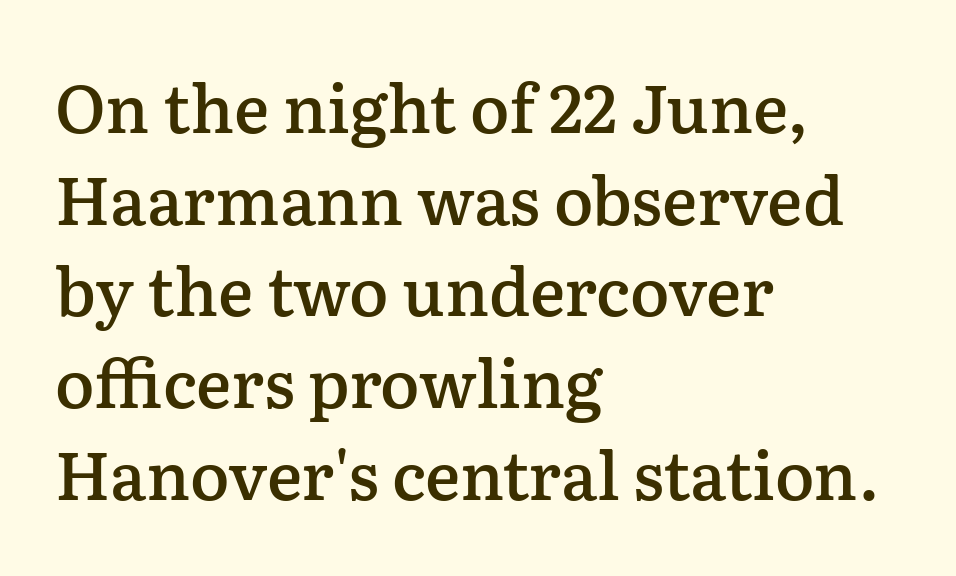
{"serif": "yes", "italic": "no", "bold": "semi", "weight": "semibold", "width": "normal", "stroke_contrast": "low", "x_height": "medium", "monospaced": "no", "underline": "no", "align": "left", "line_spacing": "normal", "line_spacing_ratio": 1.39, "letter_spacing": "normal", "letter_spacing_em": 0.0, "glyph_px": 66}
